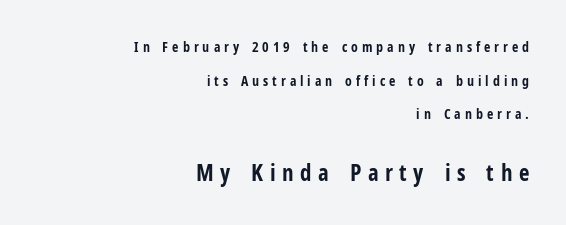
The image shows 23 px bold type, upright; set right-aligned, loose line spacing (2.41x), unusually wide letter spacing (+0.28 em), not underlined; the second (bottom) block is 1.64x larger.
